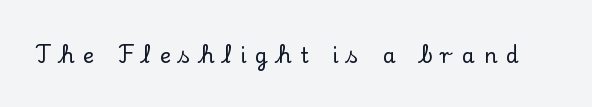
Q: Is the text italic (slanted)? A: No, it is upright.
Q: Is the text underlined? A: No.
Q: Is the spacing between letters normal or unusually wide? A: Unusually wide.
